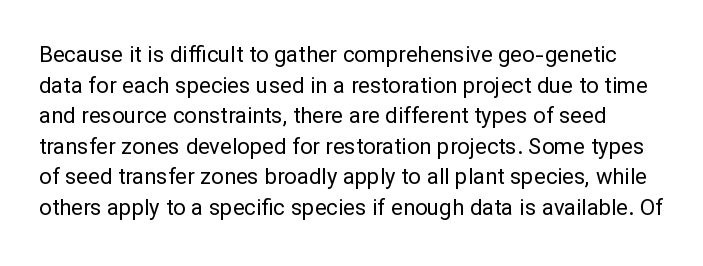
Q: Is the text bold? A: No.
Q: Is the text italic (slanted)? A: No, it is upright.
Q: Is the text underlined? A: No.
Q: Is the spacing between letters normal or unusually wide? A: Normal.
Q: Is the spacing between lines tight, normal or loose? A: Normal.
